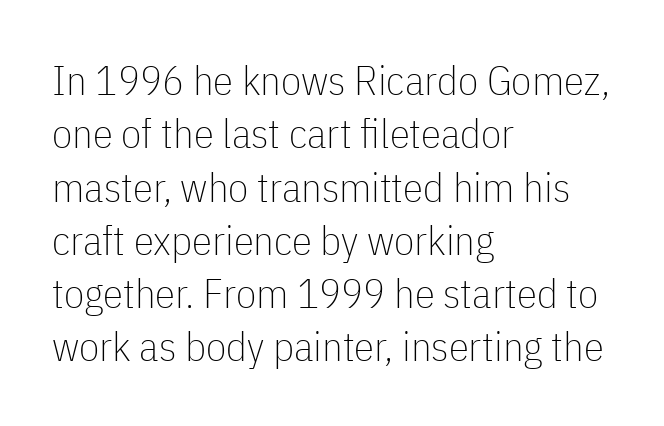
The image shows 41 px thin, condensed sans-serif type, upright; set left-aligned, normal line spacing (1.3x), normal letter spacing, not underlined; low stroke contrast and a medium x-height.
